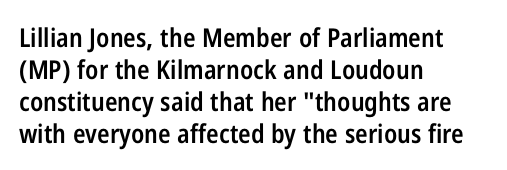
The image shows 26 px text type, upright; set left-aligned, line spacing 1.23x, normal letter spacing, not underlined.
